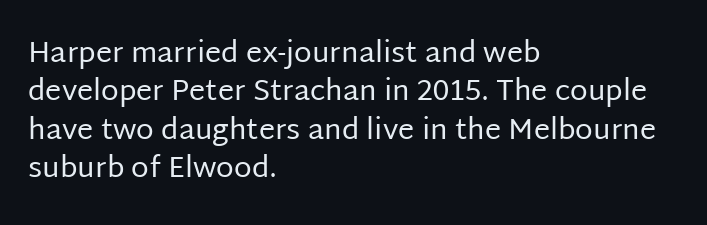
{"serif": "no", "italic": "no", "bold": "no", "weight": "regular", "width": "normal", "stroke_contrast": "low", "x_height": "large", "monospaced": "no", "underline": "no", "align": "left", "line_spacing": "normal", "line_spacing_ratio": 1.32, "letter_spacing": "normal", "letter_spacing_em": 0.0, "glyph_px": 29}
